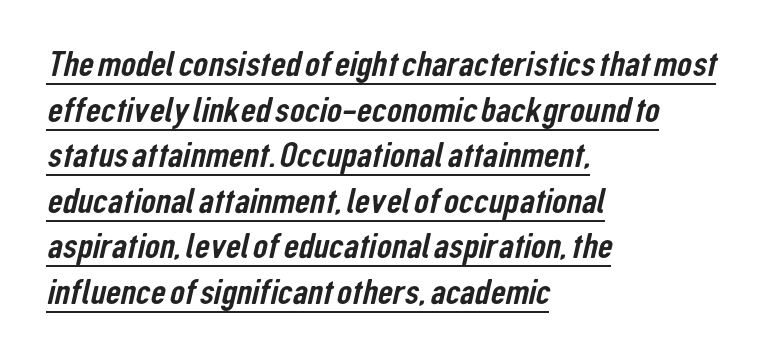
Q: Is the typeface a serif or a sans-serif typeface? A: Sans-serif.
Q: Is the text underlined? A: Yes.
Q: How is the paragraph aligned? A: Left-aligned.
Q: Is the spacing between letters normal or unusually wide? A: Normal.
Q: Width (condensed, normal, or wide)? A: Condensed.
Q: Stroke contrast? A: Low.
Q: x-height? A: Medium.
Q: Monospaced? A: No.
